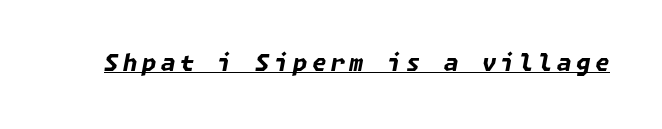
Q: Is the text bold? A: Yes.
Q: Is the text italic (slanted)? A: Yes, it leans right by about 11 degrees.
Q: Is the text underlined? A: Yes.
Q: Is the spacing between letters normal or unusually wide? A: Unusually wide.
